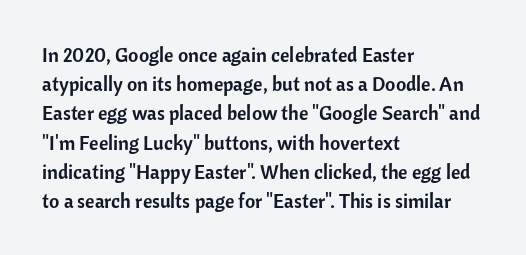
The image shows 20 px text type, upright; set left-aligned, normal line spacing (1.46x), normal letter spacing, not underlined.
